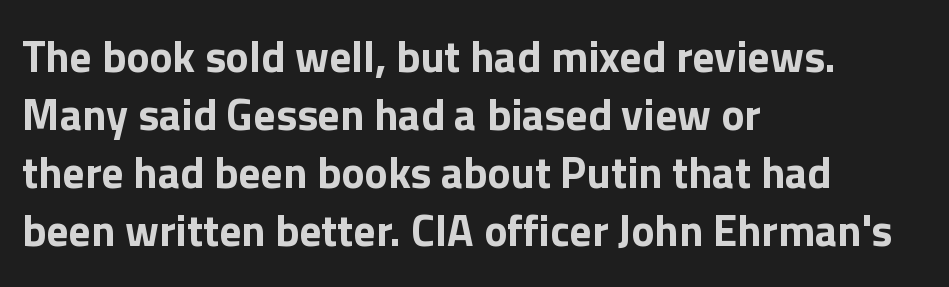
The image shows 44 px bold sans-serif type, upright; set left-aligned, normal line spacing (1.32x), normal letter spacing, not underlined; a medium x-height.
